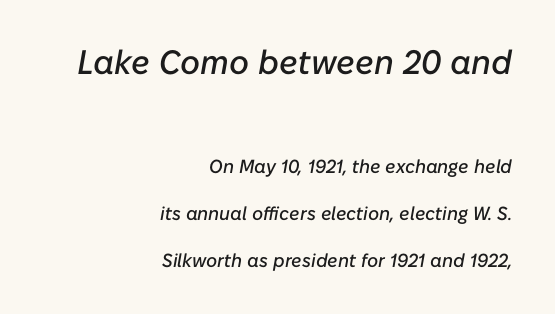
The image shows 34 px text type, italic (leaning right); set right-aligned, loose line spacing (2.48x), normal letter spacing, not underlined; the first (top) block is 1.79x larger; low stroke contrast and a medium x-height.
